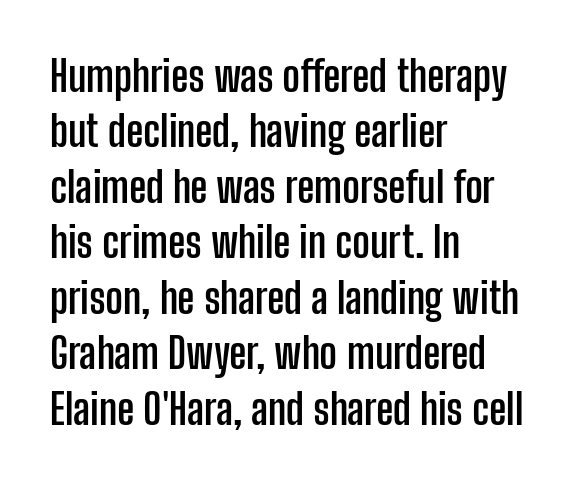
The image shows 42 px semibold, condensed sans-serif type, upright; set left-aligned, normal line spacing (1.32x), normal letter spacing, not underlined; low stroke contrast and a medium x-height.
